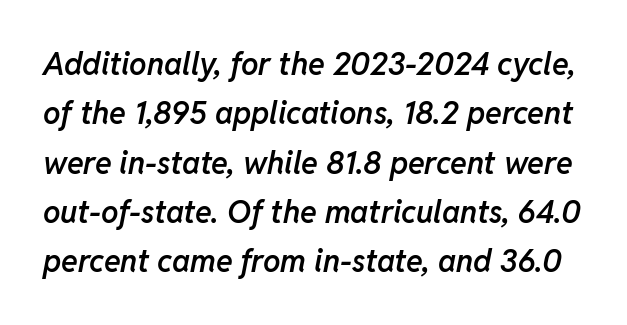
Q: Is the text bold? A: Semi-bold.
Q: Is the text italic (slanted)? A: Yes, it leans right by about 11 degrees.
Q: Is the text underlined? A: No.
Q: Is the spacing between letters normal or unusually wide? A: Normal.
Q: Is the spacing between lines tight, normal or loose? A: Normal.
Q: Width (condensed, normal, or wide)? A: Normal.
Q: Stroke contrast? A: Low.
Q: x-height? A: Medium.
Q: Monospaced? A: No.
